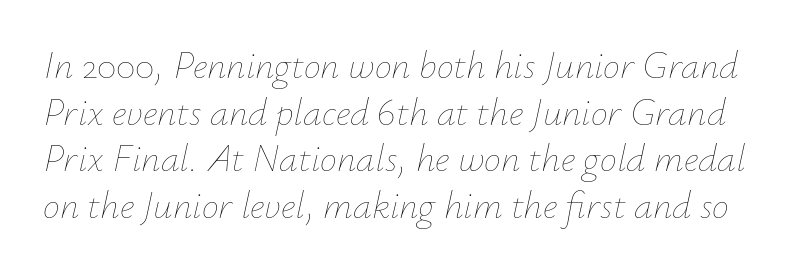
Q: Is the text bold? A: No.
Q: Is the text italic (slanted)? A: Yes, it leans right by about 12 degrees.
Q: Is the text underlined? A: No.
Q: Is the spacing between letters normal or unusually wide? A: Normal.
Q: Width (condensed, normal, or wide)? A: Normal.
Q: Stroke contrast? A: Low.
Q: x-height? A: Small.
Q: Monospaced? A: No.
